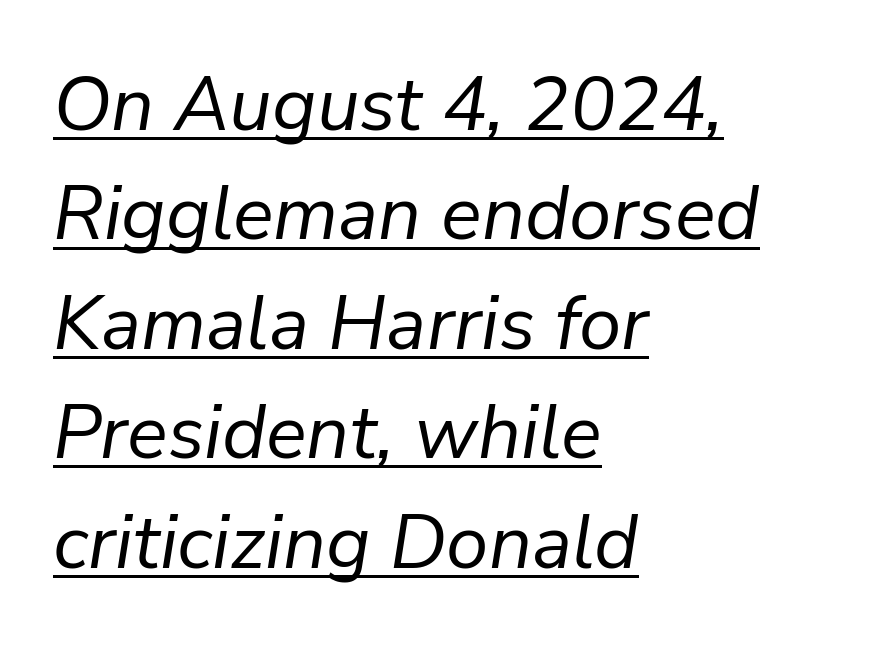
The image shows 76 px regular-weight type, italic (leaning right); set left-aligned, normal line spacing (1.44x), normal letter spacing, underlined; low stroke contrast and a medium x-height.
